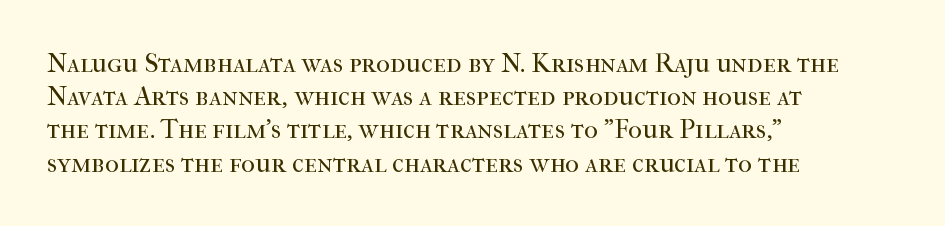
{"italic": "no", "bold": "no", "underline": "no", "align": "left", "line_spacing_ratio": 1.23, "letter_spacing": "normal", "letter_spacing_em": 0.0, "glyph_px": 27}
